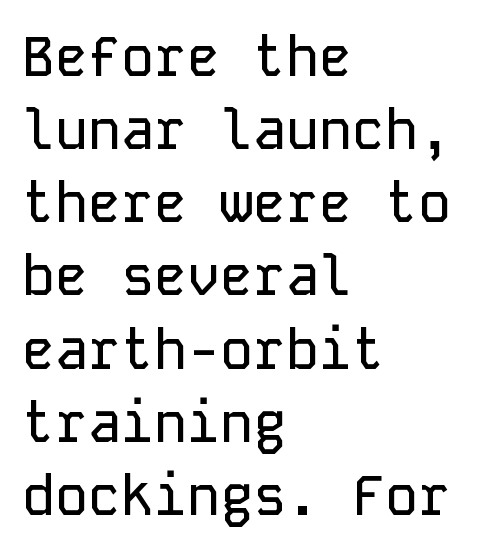
This sample has the even, mechanical cadence of fixed-width lettering. A student would call this left alignment; a typographer would say flush left, rag right. Bare-footed words on every line. The font family rendered here belongs to the sans-serif group.
